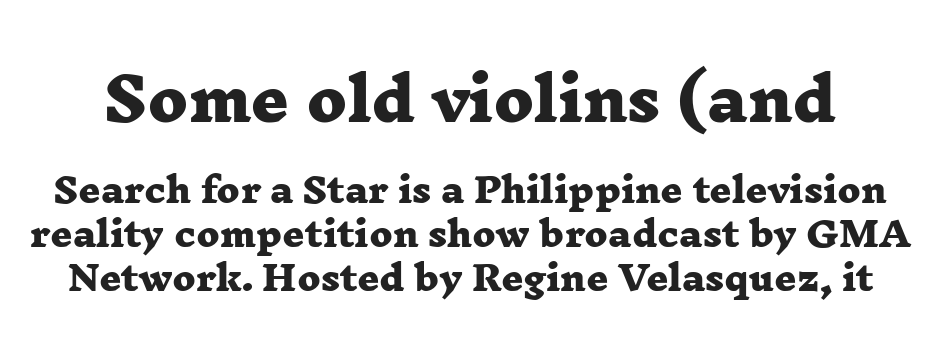
Q: Is the text bold? A: Yes.
Q: Is the typeface a serif or a sans-serif typeface? A: Serif.
Q: Is the text underlined? A: No.
Q: Is the spacing between letters normal or unusually wide? A: Normal.
Q: Is the spacing between lines tight, normal or loose? A: Normal.
Q: Which block of text is set in a larger size, the first (top) or the second (bottom)? A: The first (top) one.
Q: Width (condensed, normal, or wide)? A: Wide.
Q: Stroke contrast? A: Low.
Q: x-height? A: Medium.
Q: Monospaced? A: No.
